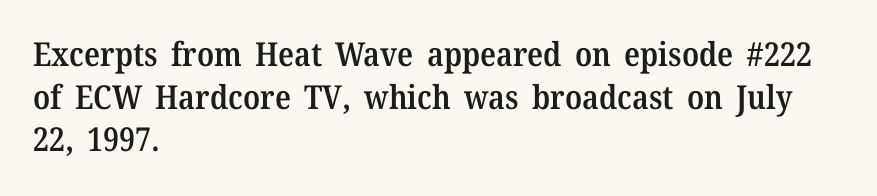
Where is the straight margin? On the left. Caption: semibold face, moderately heavy strokes. Spacing verdict: proportional, widths tailored to each character. The typeface chosen for these lines features serifs.
